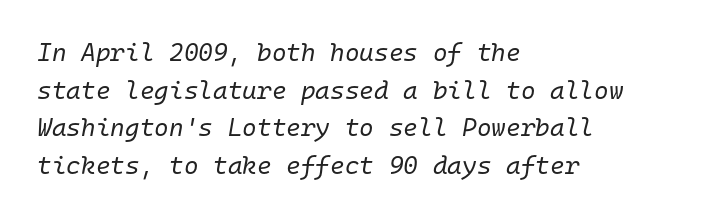
These glyphs show unthickened strokes, regular width or finer. Unmarked baselines from the first word to the last. Does the lettering tilt? It does — this is italic. The typesetter chose a ragged-right arrangement here.
